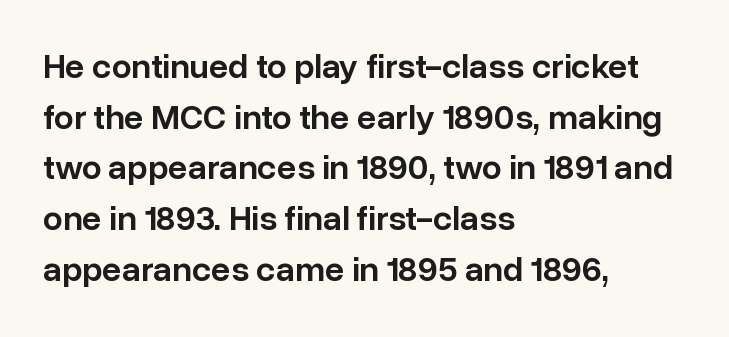
The image shows 35 px semibold sans-serif type, upright; set left-aligned, normal line spacing (1.45x), normal letter spacing, not underlined; low stroke contrast and a medium x-height.
